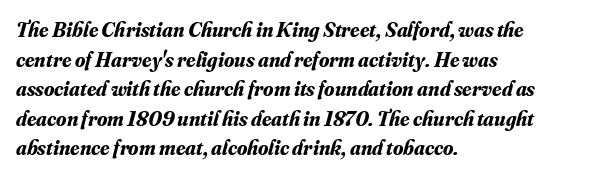
{"italic": "yes", "lean": "right", "slant_degrees": 16, "bold": "yes", "underline": "no", "align": "left", "line_spacing": "normal", "line_spacing_ratio": 1.41, "letter_spacing": "normal", "letter_spacing_em": 0.0, "glyph_px": 21}
